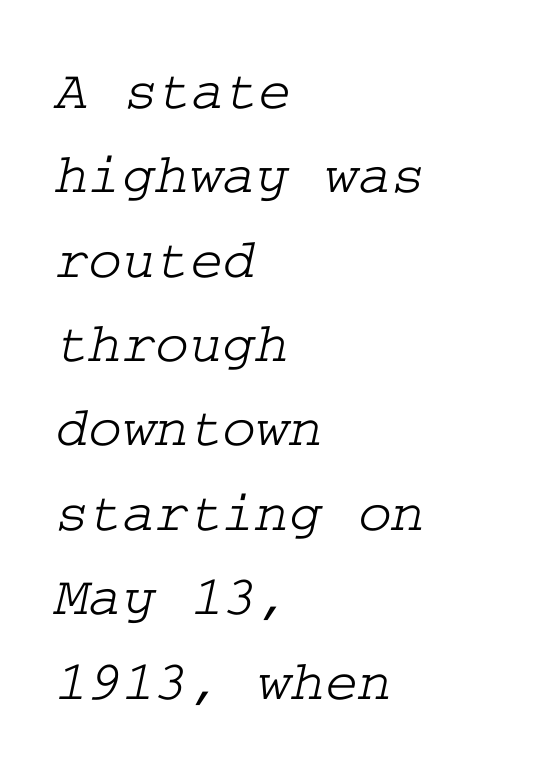
The strip under each line holds only bare page. These lines are composed in type with serifs. The horizontal fit of the characters is conventional and even. The block of text has a typical density, with ordinary space between rows. If you drew a ruler down the left edge, every line would touch it.
